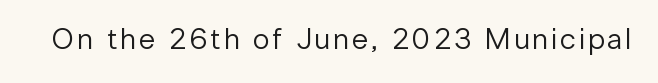
Vertical strokes here are truly vertical. Descenders hang freely into open space. The passage shown is typed in a proportional face where columns would drift. Unbolded letterforms with no extra heft. Letterform terminals end flat and unadorned throughout the passage.
